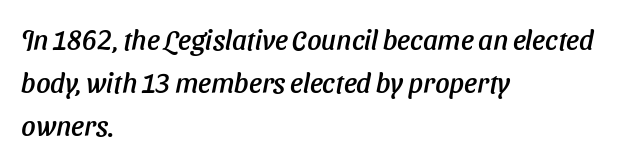
Varying glyph widths throughout — classic text-font behaviour. Glyph-to-glyph distance matches everyday printed text. A bare baseline throughout the passage. Regarding leading, the lines here are spaced in the standard way.
